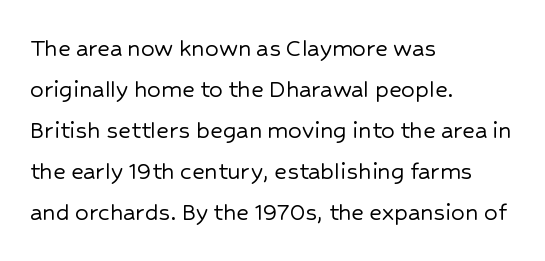
Underlining? Definitely not there. The passage shown stacks its lines at a standard gap. Tall strokes in this sample are plumb rather than angled. Is the block centered? No — it sits flush against the left margin.
